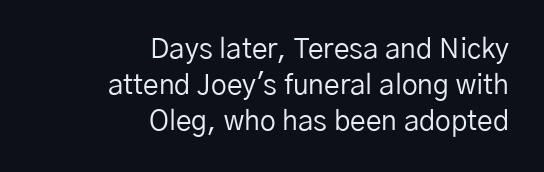
Quick note: not italic, upright. The block of text has a typical density, with ordinary space between rows. You could call the tracking neutral — neither tight nor loose. Which margin do the lines hug? The right one — the left edge is uneven. Descender tails drop into unmarked territory.
